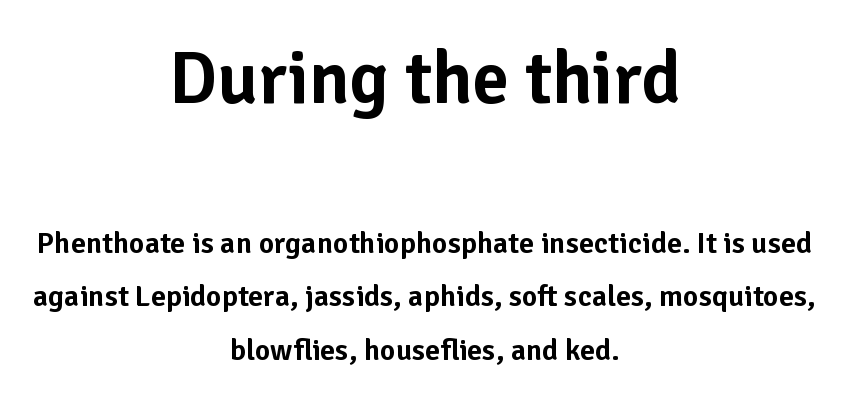
The image shows 74 px sans-serif type, upright; set centered, line spacing 1.78x, normal letter spacing, not underlined; the first (top) block is 2.47x larger; low stroke contrast and a medium x-height.
